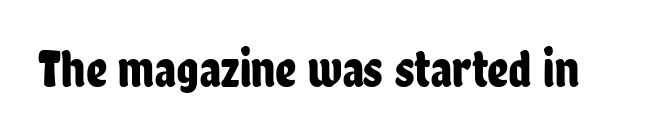
Nobody drew a line under any word here. Caption: standard tracking, unaltered. Font category for this specimen: sans-serif. The specimen reads as upright at a glance. The passage shown is typed in a proportional face where columns would drift.
